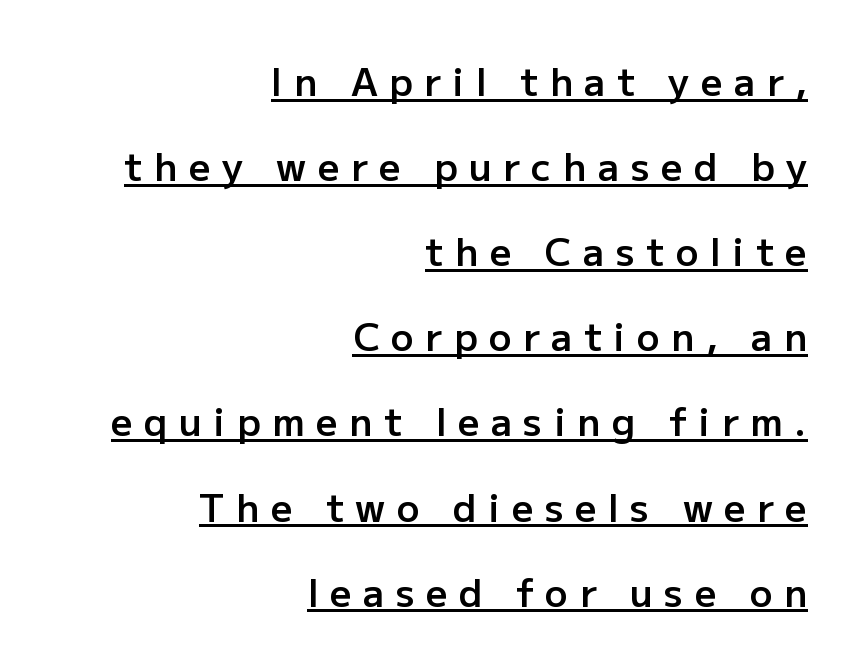
Q: Is the text bold? A: Semi-bold.
Q: Is the text italic (slanted)? A: No, it is upright.
Q: Is the typeface a serif or a sans-serif typeface? A: Sans-serif.
Q: Is the text underlined? A: Yes.
Q: How is the paragraph aligned? A: Right-aligned.
Q: Is the spacing between letters normal or unusually wide? A: Unusually wide.
Q: Is the spacing between lines tight, normal or loose? A: Loose.
Q: Width (condensed, normal, or wide)? A: Normal.
Q: Stroke contrast? A: Low.
Q: x-height? A: Medium.
Q: Monospaced? A: No.
